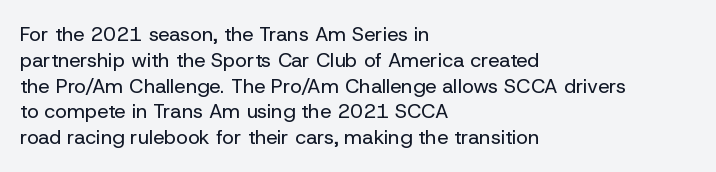
{"italic": "no", "bold": "no", "underline": "no", "align": "left", "line_spacing": "normal", "line_spacing_ratio": 1.29, "letter_spacing": "normal", "letter_spacing_em": 0.0, "glyph_px": 20}
